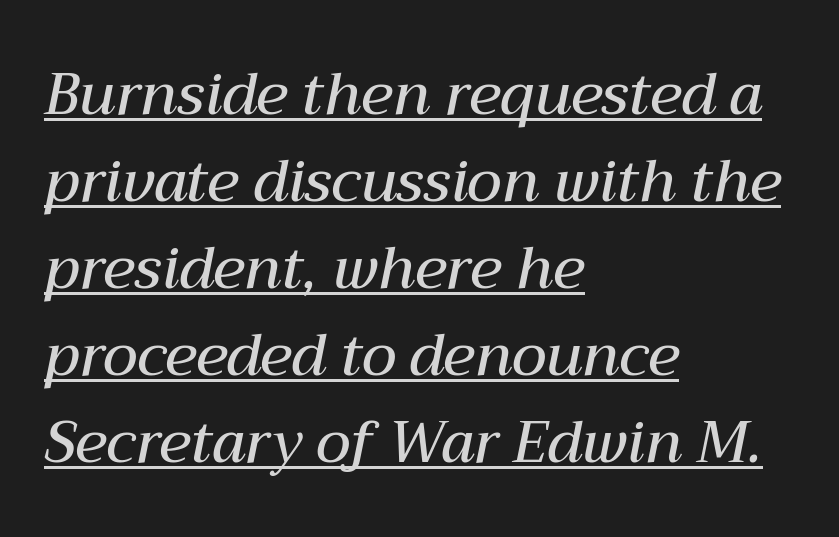
{"italic": "yes", "lean": "right", "slant_degrees": 12, "bold": "semi", "weight": "semibold", "width": "normal", "stroke_contrast": "medium", "x_height": "medium", "monospaced": "no", "underline": "yes", "align": "left", "line_spacing": "normal", "line_spacing_ratio": 1.5, "letter_spacing": "normal", "letter_spacing_em": 0.0, "glyph_px": 58}
